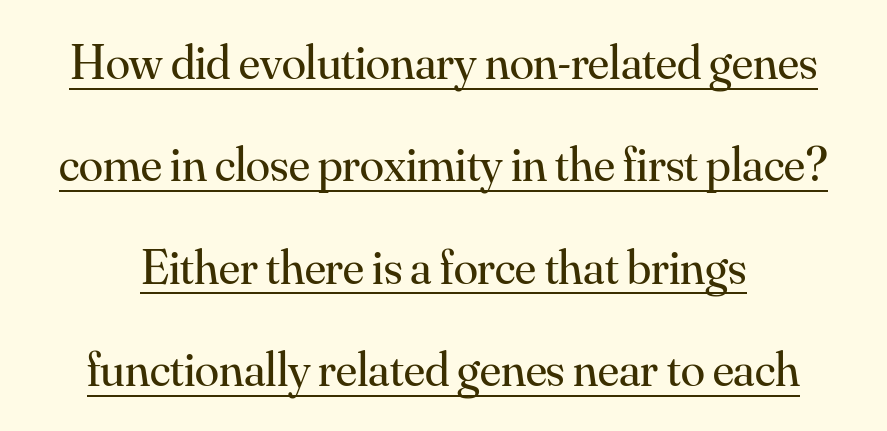
{"serif": "yes", "italic": "no", "bold": "no", "weight": "regular", "width": "normal", "stroke_contrast": "medium", "x_height": "small", "monospaced": "no", "underline": "yes", "line_spacing": "loose", "line_spacing_ratio": 2.09, "letter_spacing": "normal", "letter_spacing_em": 0.0, "glyph_px": 49}
